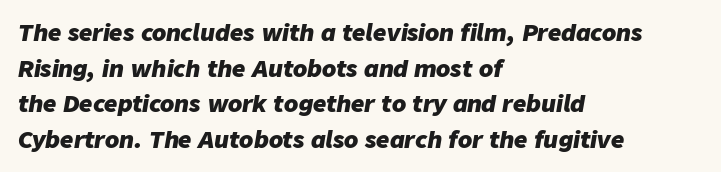
The image shows 23 px bold type, italic (leaning right); set left-aligned, normal line spacing (1.55x), normal letter spacing, not underlined.
